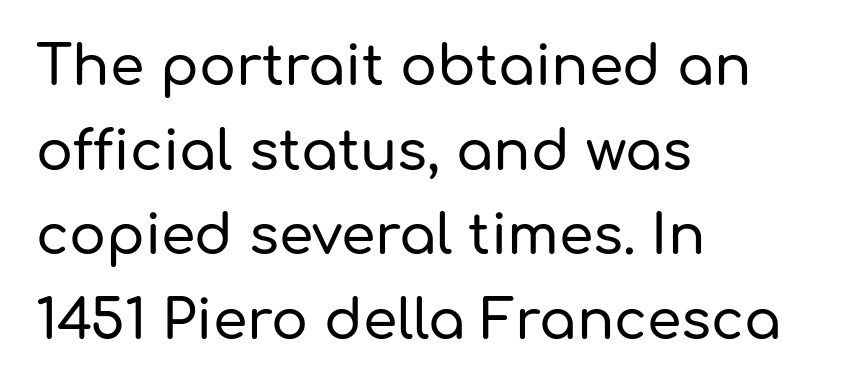
Q: Is the text italic (slanted)? A: No, it is upright.
Q: Is the typeface a serif or a sans-serif typeface? A: Sans-serif.
Q: Is the text underlined? A: No.
Q: How is the paragraph aligned? A: Left-aligned.
Q: Is the spacing between letters normal or unusually wide? A: Normal.
Q: Is the spacing between lines tight, normal or loose? A: Normal.
Q: Width (condensed, normal, or wide)? A: Normal.
Q: Stroke contrast? A: Low.
Q: x-height? A: Medium.
Q: Monospaced? A: No.
